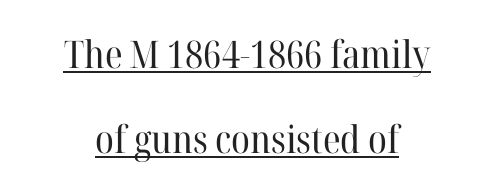
The image shows 38 px regular-weight serif type, upright; set centered, loose line spacing (2.24x), normal letter spacing, underlined; high stroke contrast and a medium x-height.
